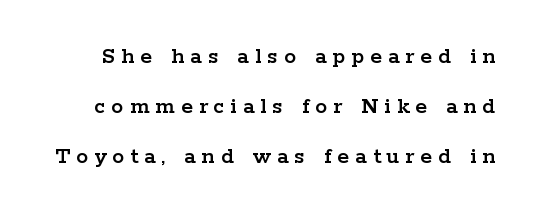
The image shows 24 px text type, upright; set loose line spacing (2.08x), unusually wide letter spacing (+0.25 em), not underlined.
